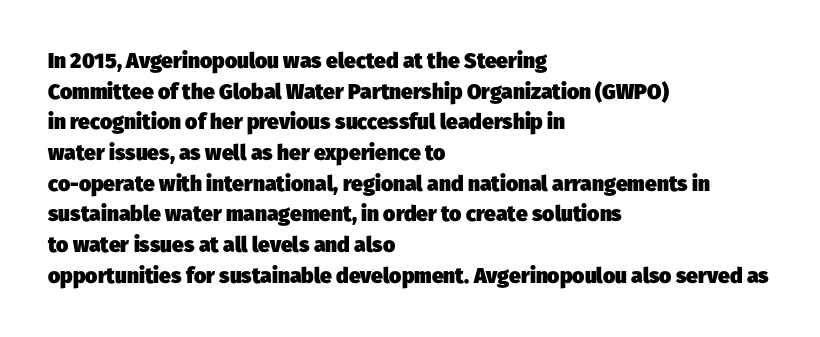
Q: Is the text bold? A: Yes.
Q: Is the text underlined? A: No.
Q: How is the paragraph aligned? A: Left-aligned.
Q: Is the spacing between letters normal or unusually wide? A: Normal.
Q: Is the spacing between lines tight, normal or loose? A: Normal.
